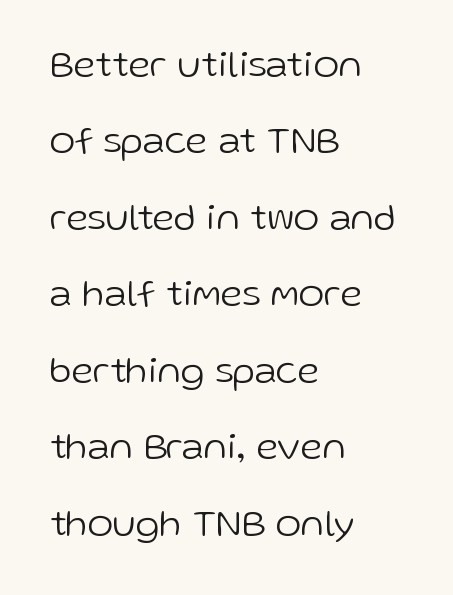
The image shows 39 px light sans-serif type, upright; set left-aligned, loose line spacing (1.96x), normal letter spacing, not underlined; low stroke contrast and a medium x-height.
